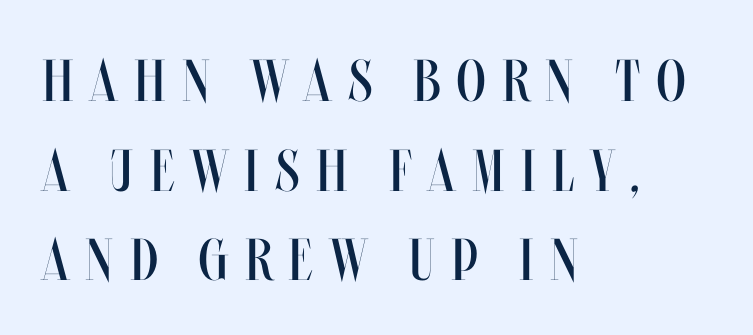
Q: Is the text bold? A: No.
Q: Is the text italic (slanted)? A: No, it is upright.
Q: Is the text underlined? A: No.
Q: How is the paragraph aligned? A: Left-aligned.
Q: Is the spacing between letters normal or unusually wide? A: Unusually wide.
Q: Is the spacing between lines tight, normal or loose? A: Normal.
Q: Width (condensed, normal, or wide)? A: Condensed.
Q: Stroke contrast? A: Medium.
Q: x-height? A: Large.
Q: Monospaced? A: No.
